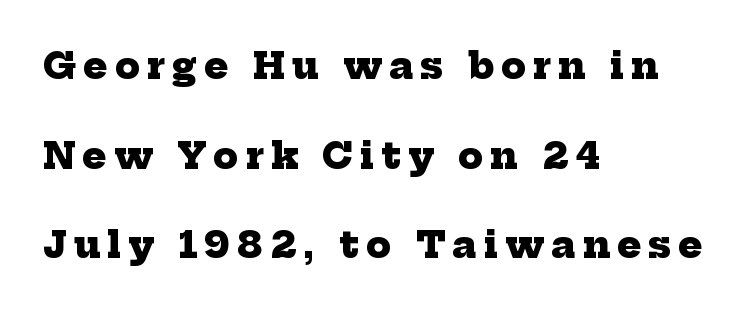
Q: Is the text bold? A: Yes.
Q: Is the typeface a serif or a sans-serif typeface? A: Serif.
Q: Is the text underlined? A: No.
Q: How is the paragraph aligned? A: Left-aligned.
Q: Is the spacing between letters normal or unusually wide? A: Unusually wide.
Q: Is the spacing between lines tight, normal or loose? A: Loose.
Q: Width (condensed, normal, or wide)? A: Normal.
Q: Stroke contrast? A: Low.
Q: x-height? A: Medium.
Q: Monospaced? A: No.
